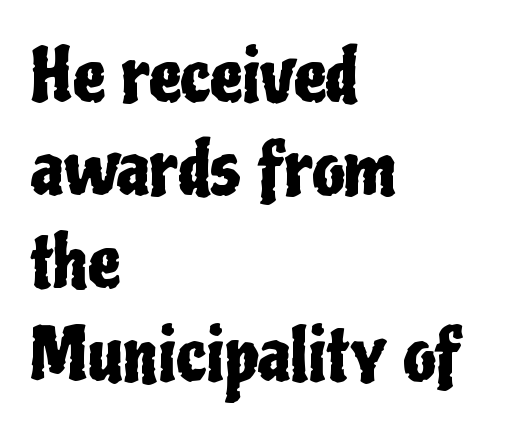
Glyph-to-glyph distance matches everyday printed text. Character widths vary here, with narrow letters taking less room than wide ones. Lines of text with bare space underneath. When letters stand straight like this, we call the style roman or upright. Line starts are locked; line ends wander.
